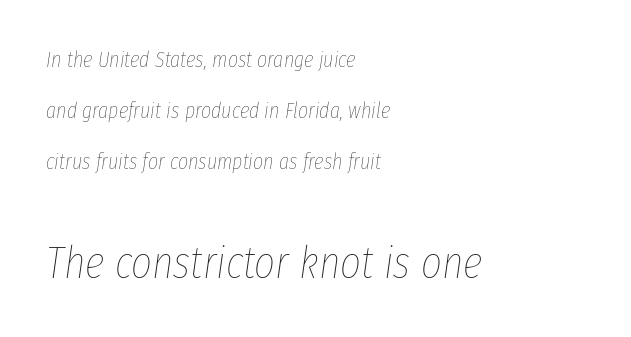
{"italic": "yes", "lean": "right", "slant_degrees": 8, "bold": "no", "weight": "thin", "width": "condensed", "stroke_contrast": "low", "x_height": "medium", "monospaced": "no", "underline": "no", "align": "left", "line_spacing": "loose", "line_spacing_ratio": 2.32, "letter_spacing": "normal", "letter_spacing_em": 0.0, "larger_block": "second", "size_ratio": 2.05, "glyph_px": 45}
